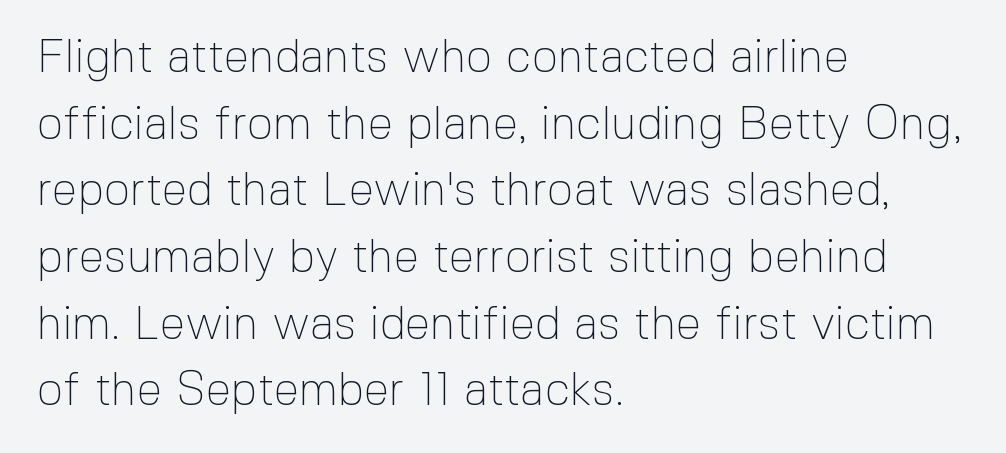
Nope, not italic — everything's standing straight. The compositor pushed each line to the left boundary. Are there feet on the stems? There aren't — it's a sans. The type is set solid horizontally, with unmodified tracking. Stems here are at most as thick as an everyday book face.
